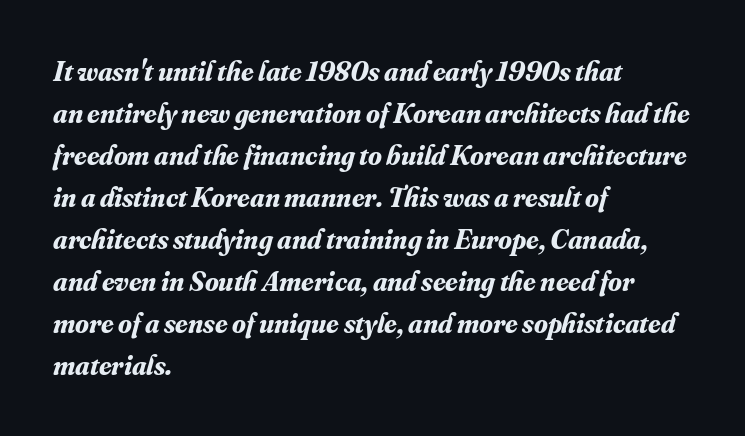
The image shows 28 px bold serif type, italic (leaning right); set left-aligned, normal line spacing (1.5x), normal letter spacing, not underlined; medium stroke contrast and a small x-height.
